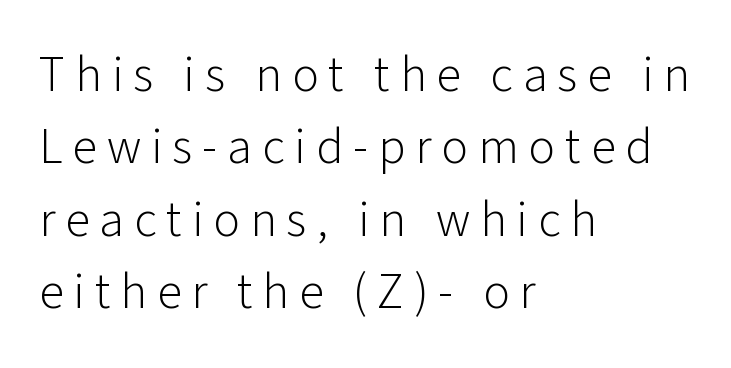
Q: Is the text bold? A: No.
Q: Is the text italic (slanted)? A: No, it is upright.
Q: Is the typeface a serif or a sans-serif typeface? A: Sans-serif.
Q: Is the text underlined? A: No.
Q: How is the paragraph aligned? A: Left-aligned.
Q: Is the spacing between letters normal or unusually wide? A: Unusually wide.
Q: Is the spacing between lines tight, normal or loose? A: Normal.
Q: Width (condensed, normal, or wide)? A: Normal.
Q: Stroke contrast? A: Low.
Q: x-height? A: Medium.
Q: Monospaced? A: No.
